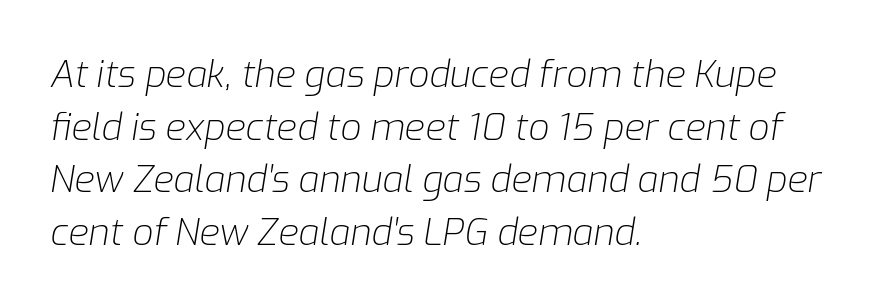
Glyph-to-glyph distance matches everyday printed text. The font's italic variant was chosen for this text. Has an underline been added? It has not. A normal amount of white space separates one row of letters from the next. Each letter keeps its own natural width here, so spacing adapts to shape.
